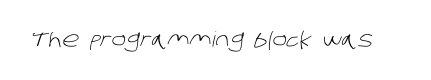
Students, note that the glyphs here touch the page at normal intervals. The typesetting does not lean heavy: it is not bold. Descender tails drop into unmarked territory.
